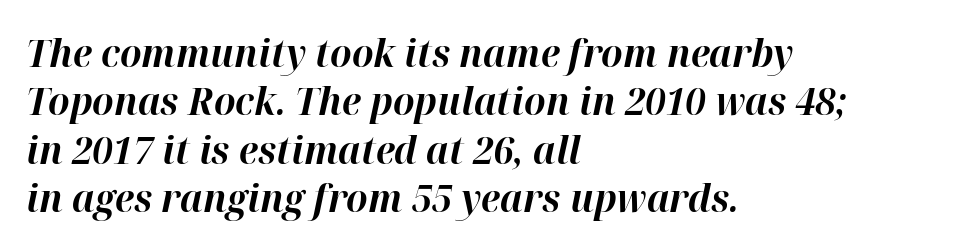
Designer's note — italics engaged. Between one letter and the next there's only the usual sliver of space. The ragged edge is on the right, which tells us the setting is flush left. Compared with typical paragraphs, the rows here are spaced about the same. You'd pick this weight for a headline — it's a proper bold. Think of a printed novel: that variable character pitch is what you see here.
